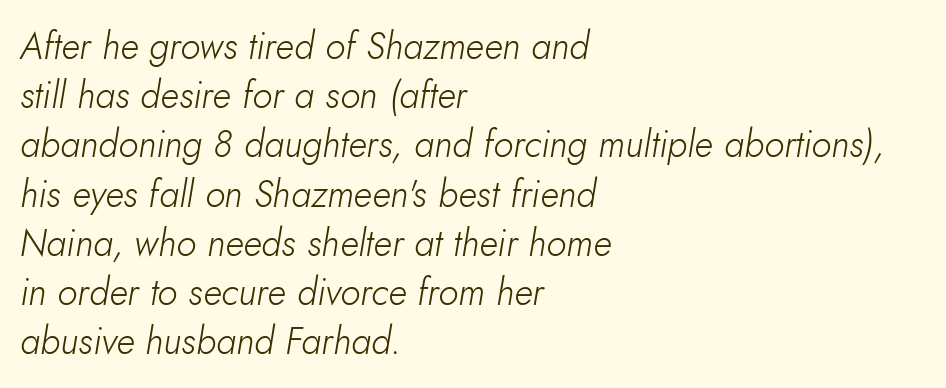
Q: Is the text bold? A: No.
Q: Is the text italic (slanted)? A: Yes, it leans right by about 10 degrees.
Q: Is the text underlined? A: No.
Q: How is the paragraph aligned? A: Left-aligned.
Q: Is the spacing between letters normal or unusually wide? A: Normal.
Q: Is the spacing between lines tight, normal or loose? A: Normal.
Q: Width (condensed, normal, or wide)? A: Normal.
Q: Stroke contrast? A: Low.
Q: x-height? A: Small.
Q: Monospaced? A: No.
